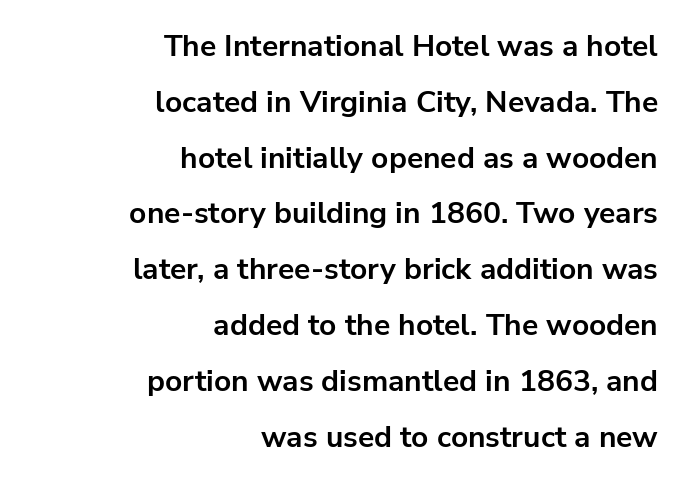
The image shows 30 px bold sans-serif type, upright; set right-aligned, line spacing 1.86x, normal letter spacing, not underlined; low stroke contrast and a medium x-height.
